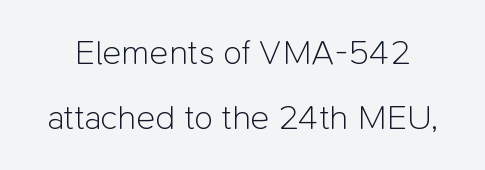
The image shows 35 px light sans-serif type, upright; set line spacing 1.85x, normal letter spacing, not underlined; low stroke contrast and a medium x-height.
